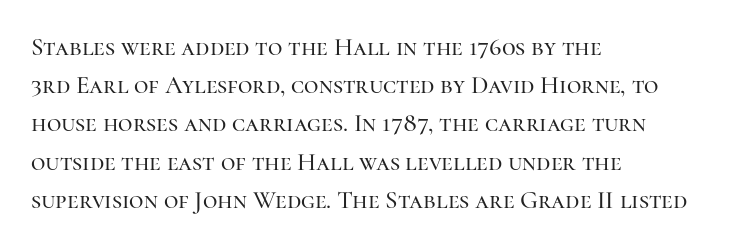
Descenders hang freely into open space. Teacher's note: observe the even left margin — that is flush-left alignment. The vertical gap from one line to the next is medium. If you drew a line through each stem, it would be perfectly vertical. The letters sit at their default tracking, neither squeezed nor spread.
